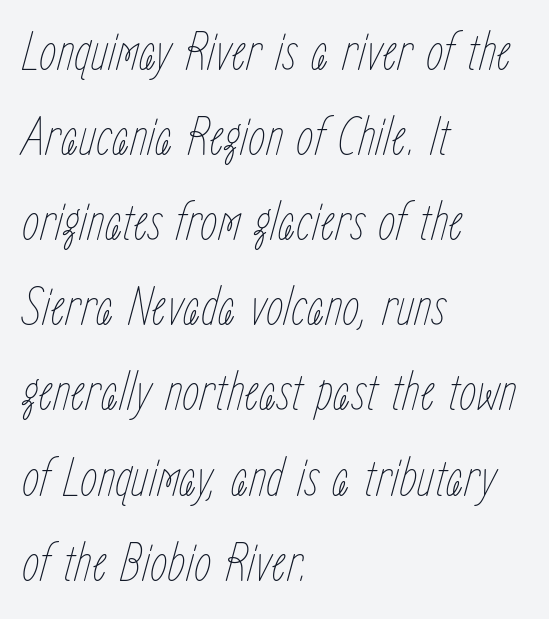
{"italic": "yes", "lean": "right", "slant_degrees": 15, "bold": "no", "weight": "thin", "width": "condensed", "stroke_contrast": "low", "x_height": "medium", "monospaced": "no", "underline": "no", "align": "left", "line_spacing": "normal", "line_spacing_ratio": 1.52, "letter_spacing": "normal", "letter_spacing_em": 0.0, "glyph_px": 56}
